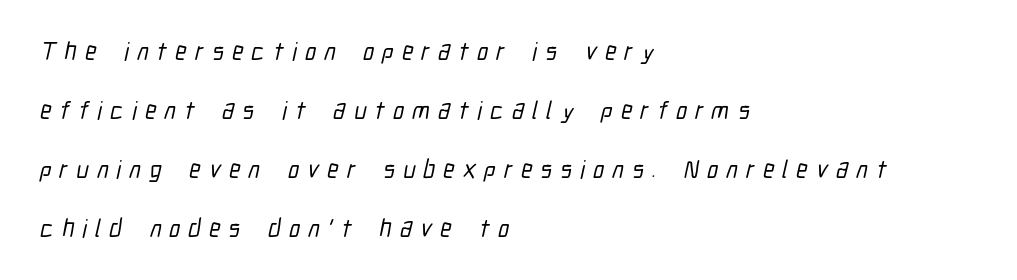
The image shows 25 px text type; set left-aligned, loose line spacing (2.36x), unusually wide letter spacing (+0.33 em), not underlined.
